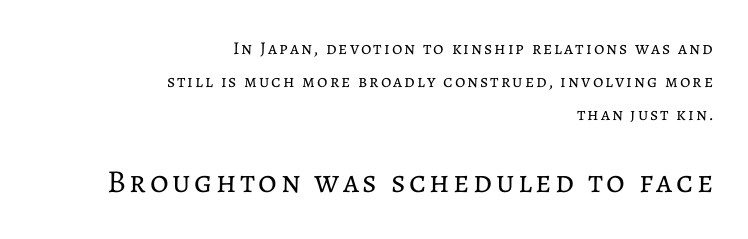
Reading down the block, your eye finds every line finishing at a fixed right position. Italic? Not at all — the glyphs are vertical. Between these two stacked blocks, the lower one wins on size. Anything drawn beneath the words? Only blank space. No letter is thick-stroked: the sample isn't bold. The passage shown is typed in a proportional face where columns would drift.
